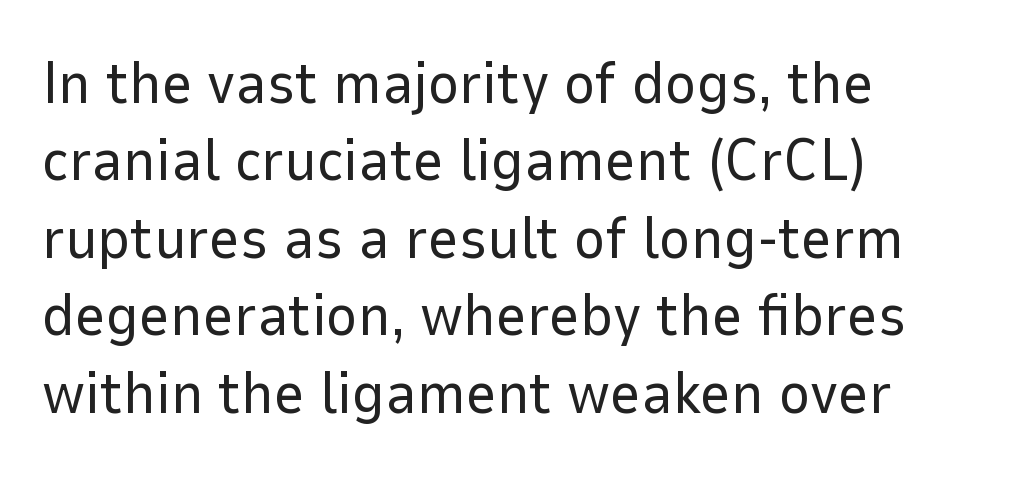
Q: Is the text bold? A: No.
Q: Is the text italic (slanted)? A: No, it is upright.
Q: Is the typeface a serif or a sans-serif typeface? A: Sans-serif.
Q: Is the text underlined? A: No.
Q: How is the paragraph aligned? A: Left-aligned.
Q: Is the spacing between letters normal or unusually wide? A: Normal.
Q: Is the spacing between lines tight, normal or loose? A: Normal.
Q: Width (condensed, normal, or wide)? A: Normal.
Q: Stroke contrast? A: Low.
Q: x-height? A: Medium.
Q: Monospaced? A: No.
